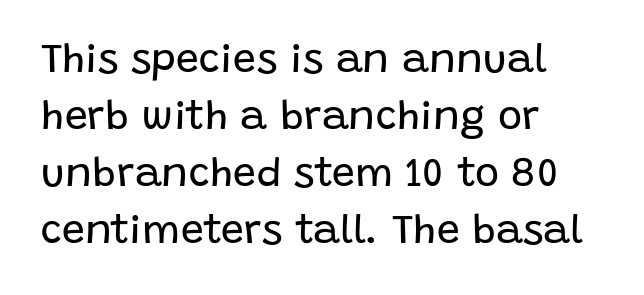
Q: Is the text bold? A: No.
Q: Is the text italic (slanted)? A: No, it is upright.
Q: Is the typeface a serif or a sans-serif typeface? A: Sans-serif.
Q: Is the text underlined? A: No.
Q: How is the paragraph aligned? A: Left-aligned.
Q: Is the spacing between letters normal or unusually wide? A: Normal.
Q: Is the spacing between lines tight, normal or loose? A: Normal.
Q: Width (condensed, normal, or wide)? A: Normal.
Q: Stroke contrast? A: Low.
Q: x-height? A: Large.
Q: Monospaced? A: No.
